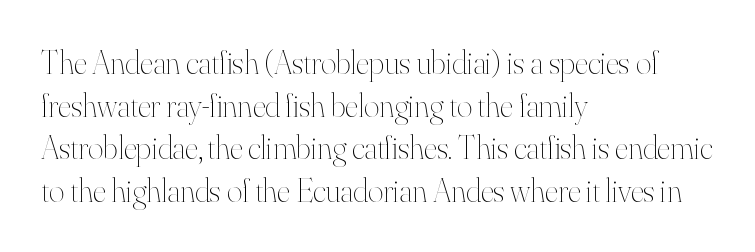
{"italic": "no", "bold": "no", "weight": "thin", "width": "normal", "stroke_contrast": "high", "x_height": "small", "monospaced": "no", "underline": "no", "align": "left", "line_spacing": "normal", "line_spacing_ratio": 1.29, "letter_spacing": "normal", "letter_spacing_em": 0.0, "glyph_px": 33}
